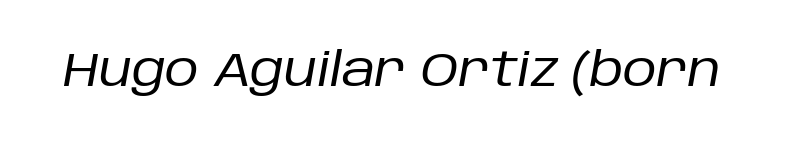
{"italic": "yes", "lean": "right", "slant_degrees": 10, "bold": "no", "weight": "regular", "width": "normal", "stroke_contrast": "low", "x_height": "large", "monospaced": "no", "underline": "no", "letter_spacing": "normal", "letter_spacing_em": 0.0, "glyph_px": 47}
